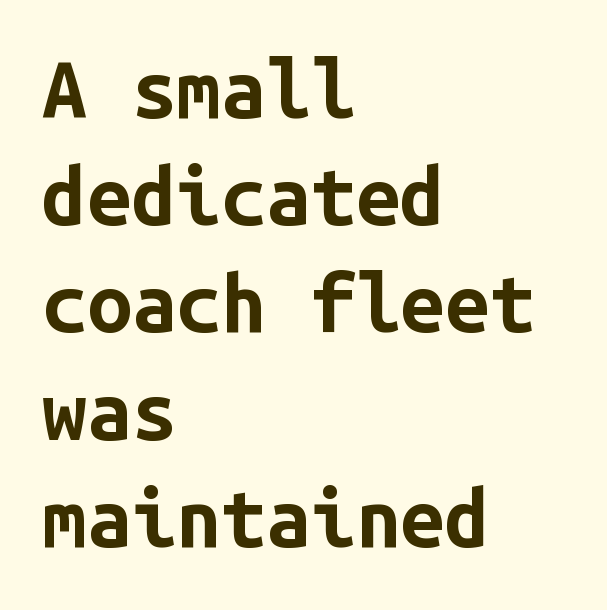
{"serif": "no", "italic": "no", "bold": "yes", "weight": "bold", "width": "normal", "stroke_contrast": "low", "x_height": "medium", "monospaced": "yes", "underline": "no", "align": "left", "line_spacing": "normal", "line_spacing_ratio": 1.34, "letter_spacing": "normal", "letter_spacing_em": 0.0, "glyph_px": 80}
